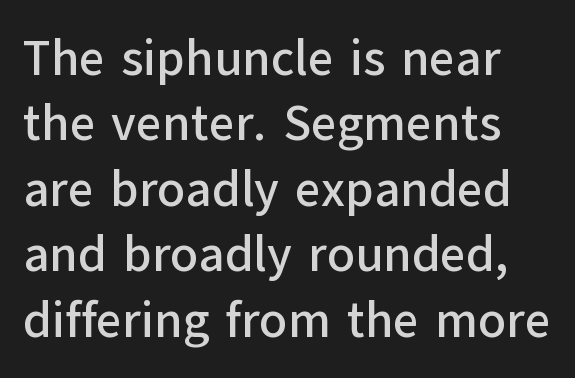
The image shows 50 px sans-serif type, upright; set normal line spacing (1.31x), normal letter spacing, not underlined; low stroke contrast and a medium x-height.
